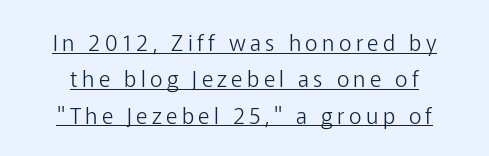
{"italic": "no", "bold": "no", "underline": "yes", "line_spacing": "normal", "line_spacing_ratio": 1.65, "letter_spacing": "wide", "letter_spacing_em": 0.2, "glyph_px": 22}
